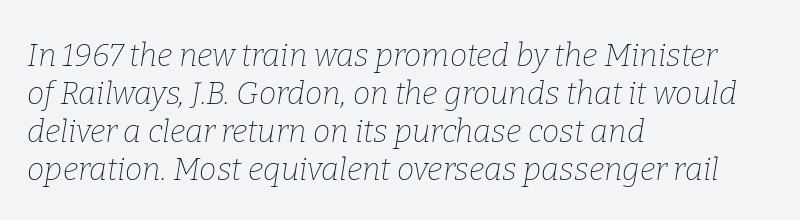
The image shows 31 px thin serif type, italic (leaning right); set left-aligned, line spacing 1.23x, normal letter spacing, not underlined; low stroke contrast and a medium x-height.
